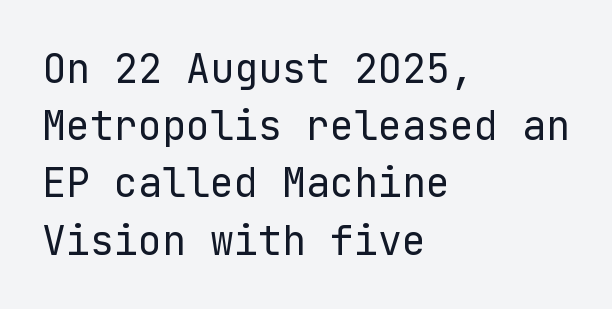
Nothing sits at the stroke ends, so this counts as sans-serif. All the whitespace from short lines collects on the right. Compared with typical body copy, the letter spacing here is the same. Does the leading feel generous? No, just average.
